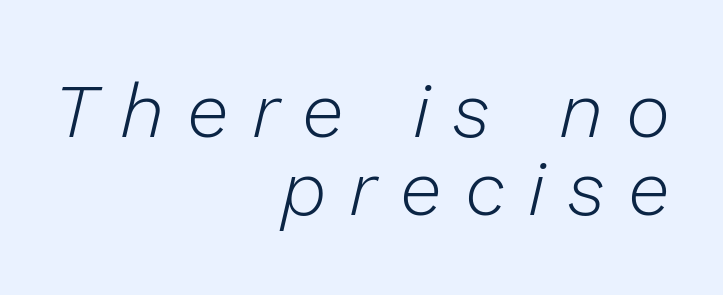
{"italic": "yes", "lean": "right", "slant_degrees": 13, "bold": "no", "weight": "light", "width": "normal", "stroke_contrast": "low", "x_height": "medium", "monospaced": "no", "underline": "no", "align": "right", "line_spacing": "tight", "line_spacing_ratio": 1.02, "letter_spacing": "wide", "letter_spacing_em": 0.3, "glyph_px": 76}
